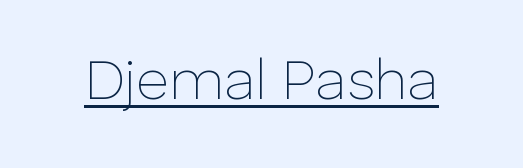
Characters follow at the spacing the type designer built in. Italic: no, the glyphs are upright roman. These glyphs show unthickened strokes, regular width or finer. Nope, no serifs anywhere on these letters. Underline: present.
